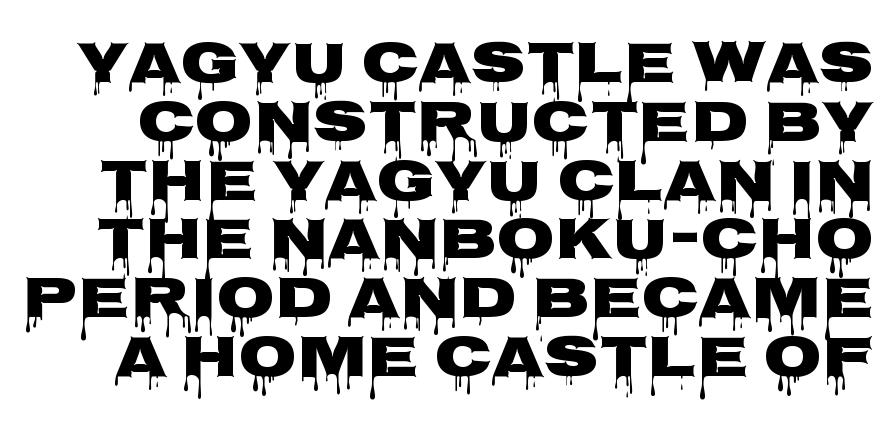
Q: Is the text italic (slanted)? A: No, it is upright.
Q: Is the typeface a serif or a sans-serif typeface? A: Sans-serif.
Q: Is the text underlined? A: No.
Q: Is the spacing between letters normal or unusually wide? A: Normal.
Q: Is the spacing between lines tight, normal or loose? A: Tight.
Q: Width (condensed, normal, or wide)? A: Wide.
Q: Stroke contrast? A: Low.
Q: x-height? A: Large.
Q: Monospaced? A: No.
